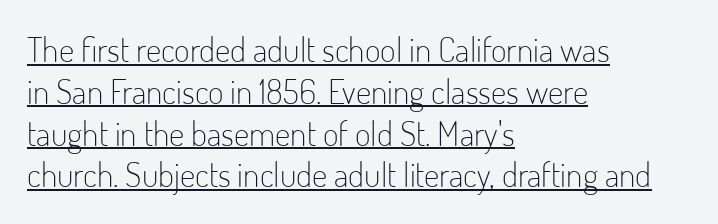
The image shows 34 px light, condensed sans-serif type, upright; set left-aligned, line spacing 1.23x, normal letter spacing, underlined; low stroke contrast and a small x-height.
